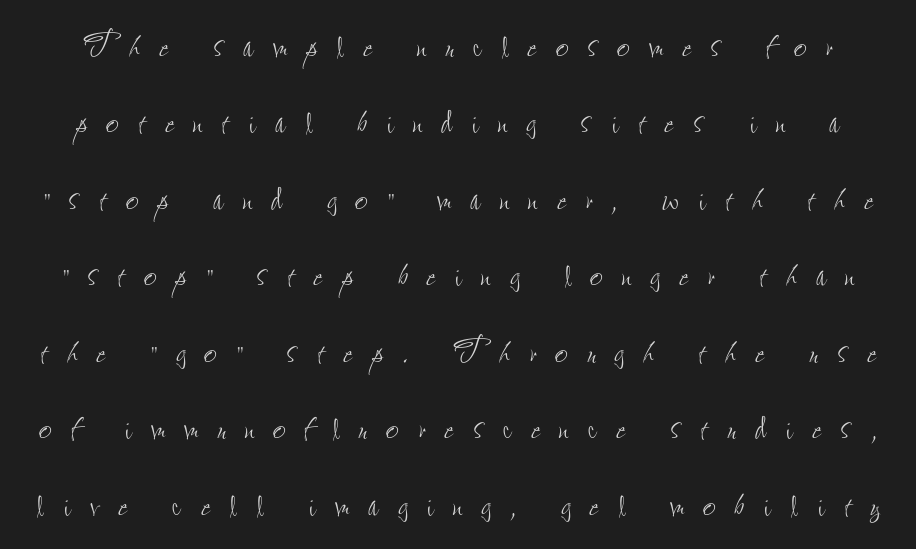
{"bold": "no", "weight": "thin", "width": "condensed", "stroke_contrast": "low", "x_height": "small", "monospaced": "no", "underline": "no", "line_spacing": "normal", "line_spacing_ratio": 1.7, "letter_spacing": "wide", "letter_spacing_em": 0.43, "glyph_px": 45}
